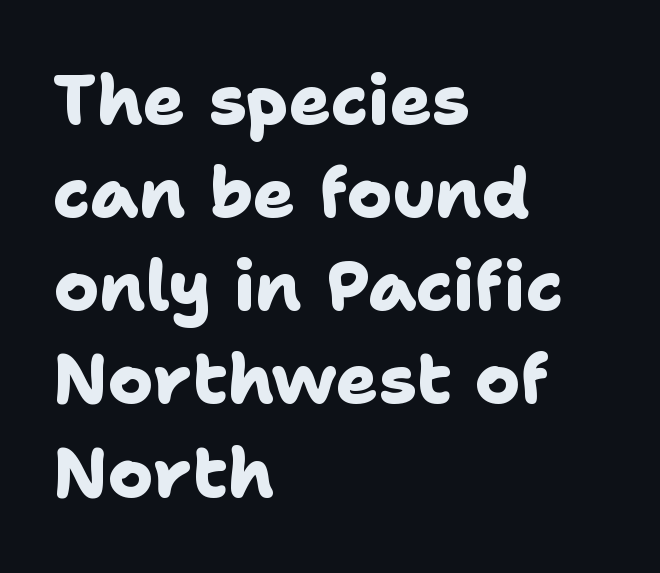
The image shows 69 px heavy sans-serif type; set left-aligned, normal line spacing (1.35x), normal letter spacing, not underlined; low stroke contrast and a medium x-height.
